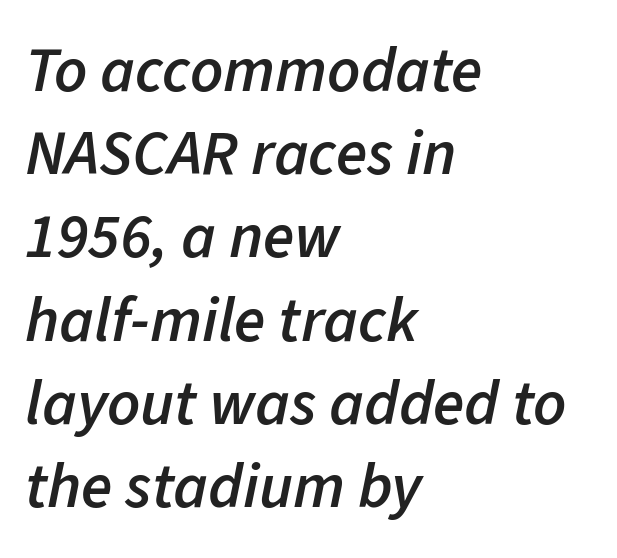
{"italic": "yes", "lean": "right", "slant_degrees": 11, "bold": "semi", "weight": "semibold", "width": "normal", "stroke_contrast": "low", "x_height": "medium", "monospaced": "no", "underline": "no", "align": "left", "line_spacing": "normal", "line_spacing_ratio": 1.3, "letter_spacing": "normal", "letter_spacing_em": 0.0, "glyph_px": 64}
